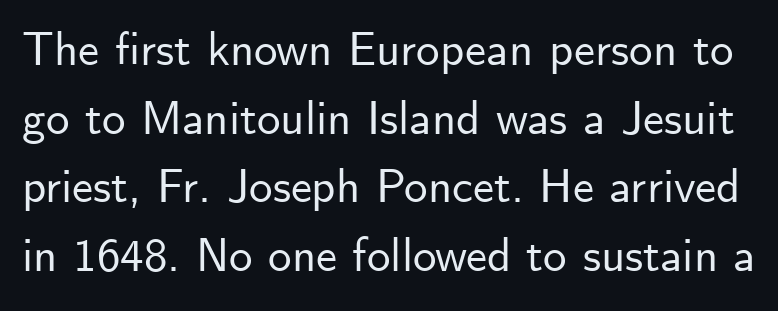
The rendering uses a moderate line-height, typical for paragraphs. Do the letters lean? They stand straight. This sample has the flowing, uneven cadence of proportional lettering. Honestly, there is no underline to notice here at all. Type style note: lacks serifs. The passage shown has conventional tracking throughout.
